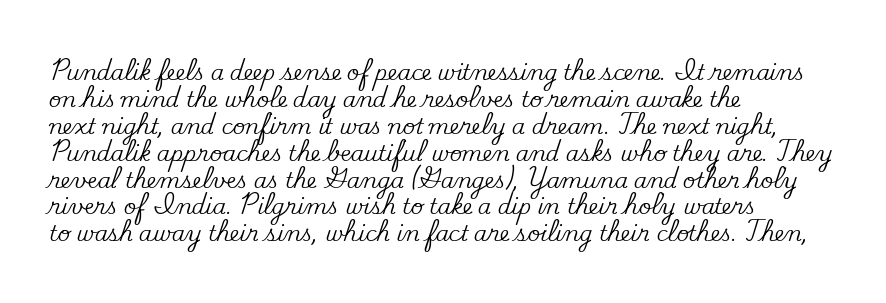
No word sits above an underline. A typesetter would call this leading conventional body-copy spacing. Nothing unusual about the tracking: characters are spaced as the font intends. Line starts are locked; line ends wander.
